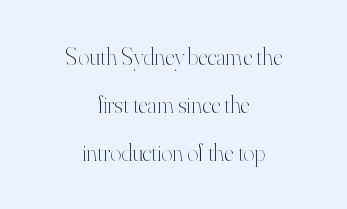
Students, observe: this is what heavily led, spacious text looks like. The gaps between neighbouring characters are ordinary and unremarkable. Think standard paragraph weight, or any step lighter than that. Every stem runs plumb, perpendicular to the baseline. Nobody drew a line under any word here. This rendering uses center alignment, leaving both contours irregular but symmetric.
